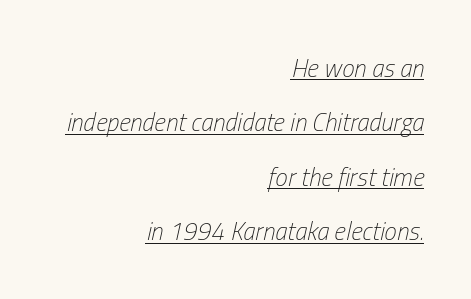
Q: Is the text bold? A: No.
Q: Is the text italic (slanted)? A: Yes, it leans right by about 13 degrees.
Q: Is the text underlined? A: Yes.
Q: How is the paragraph aligned? A: Right-aligned.
Q: Is the spacing between letters normal or unusually wide? A: Normal.
Q: Is the spacing between lines tight, normal or loose? A: Loose.
